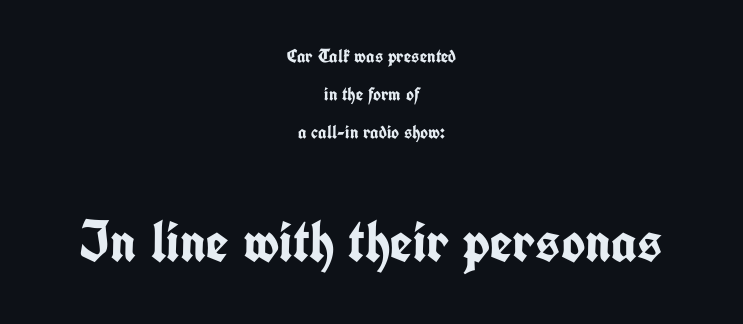
The image shows 58 px semibold, condensed sans-serif type, upright; set centered, loose line spacing (2.0x), normal letter spacing, not underlined; the second (bottom) block is 3.05x larger; low stroke contrast and a medium x-height.
